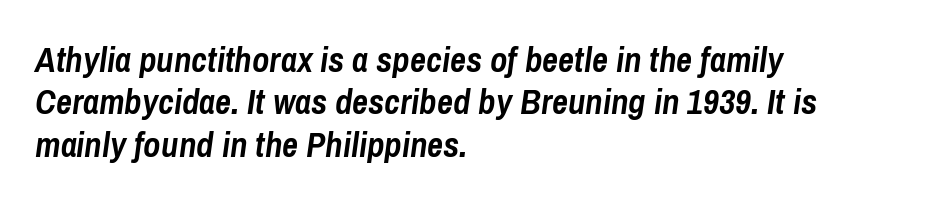
The image shows 35 px semibold, condensed type, italic (leaning right); set left-aligned, line spacing 1.21x, normal letter spacing, not underlined; low stroke contrast and a medium x-height.
